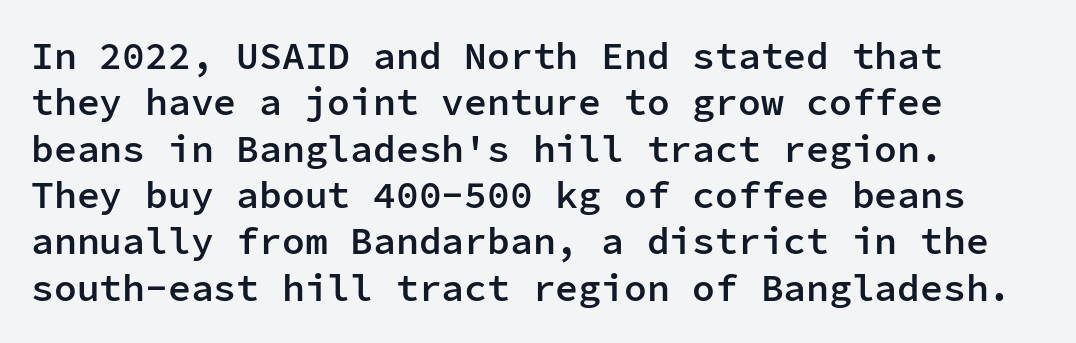
Q: Is the text bold? A: Semi-bold.
Q: Is the text italic (slanted)? A: No, it is upright.
Q: Is the typeface a serif or a sans-serif typeface? A: Sans-serif.
Q: Is the text underlined? A: No.
Q: How is the paragraph aligned? A: Left-aligned.
Q: Is the spacing between letters normal or unusually wide? A: Normal.
Q: Width (condensed, normal, or wide)? A: Normal.
Q: Stroke contrast? A: Low.
Q: x-height? A: Medium.
Q: Monospaced? A: Yes.
